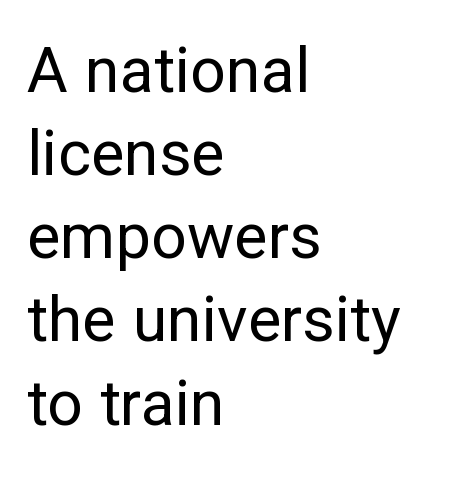
The image shows 63 px regular-weight sans-serif type, upright; set left-aligned, normal line spacing (1.32x), normal letter spacing, not underlined; low stroke contrast and a medium x-height.
